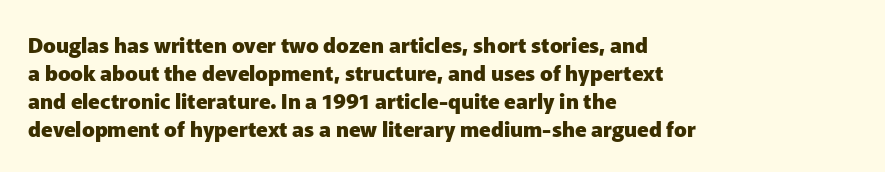
The image shows 21 px bold type, upright; set left-aligned, normal line spacing (1.33x), normal letter spacing, not underlined.
